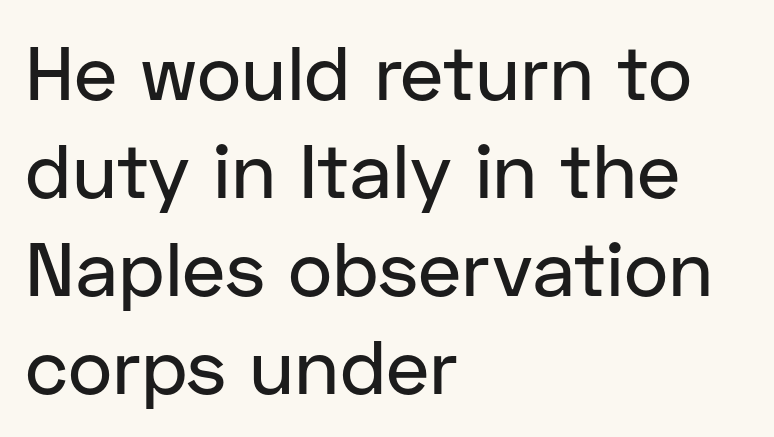
{"serif": "no", "italic": "no", "width": "normal", "stroke_contrast": "low", "x_height": "medium", "monospaced": "no", "underline": "no", "align": "left", "line_spacing": "normal", "line_spacing_ratio": 1.29, "letter_spacing": "normal", "letter_spacing_em": 0.0, "glyph_px": 76}
